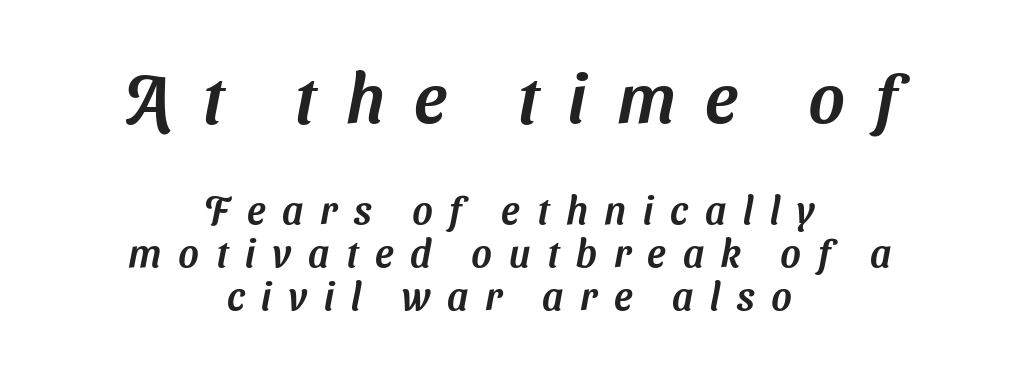
Q: Is the typeface a serif or a sans-serif typeface? A: Sans-serif.
Q: Is the text underlined? A: No.
Q: How is the paragraph aligned? A: Centered.
Q: Is the spacing between letters normal or unusually wide? A: Unusually wide.
Q: Is the spacing between lines tight, normal or loose? A: Tight.
Q: Which block of text is set in a larger size, the first (top) or the second (bottom)? A: The first (top) one.
Q: Width (condensed, normal, or wide)? A: Normal.
Q: Stroke contrast? A: Medium.
Q: x-height? A: Medium.
Q: Monospaced? A: No.
